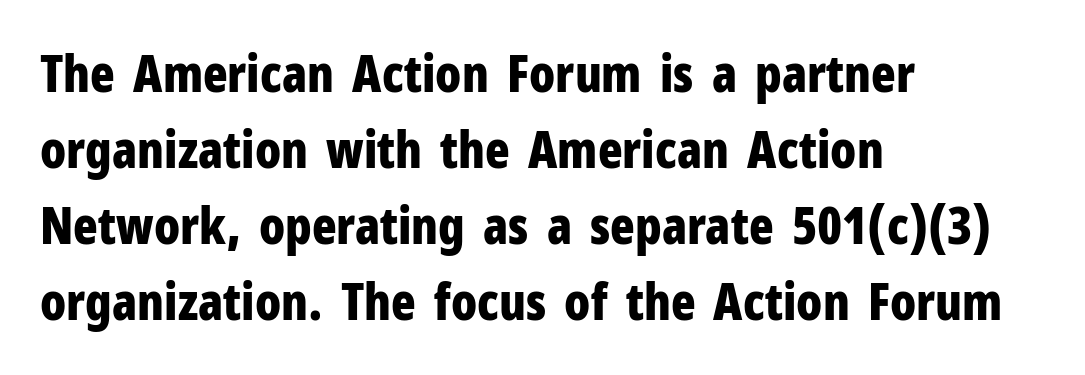
The image shows 51 px bold, condensed sans-serif type, upright; set left-aligned, normal line spacing (1.49x), normal letter spacing, not underlined; low stroke contrast and a medium x-height.
